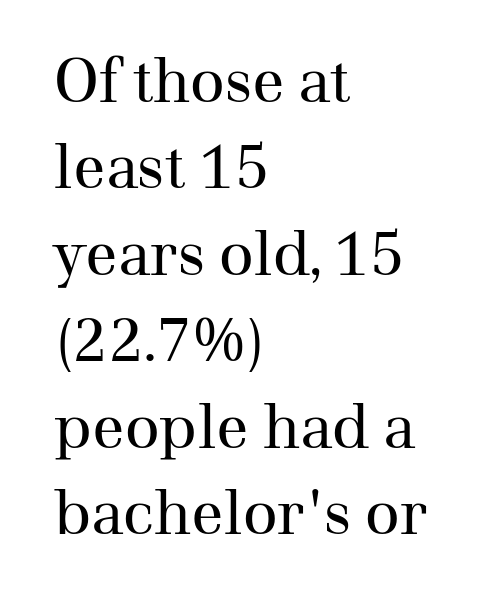
The type family on display is of the serif kind. Ascenders rise straight up at ninety degrees. Look at the tracking — it's just the regular setting, nothing added. A bare baseline throughout the passage. Layout note: lines flush left.
